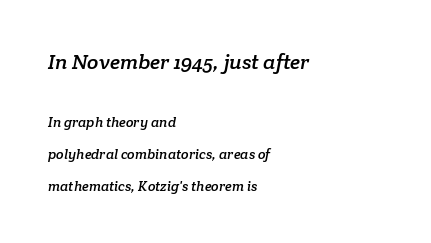
Q: Is the text underlined? A: No.
Q: How is the paragraph aligned? A: Left-aligned.
Q: Is the spacing between letters normal or unusually wide? A: Normal.
Q: Is the spacing between lines tight, normal or loose? A: Loose.
Q: Which block of text is set in a larger size, the first (top) or the second (bottom)? A: The first (top) one.
